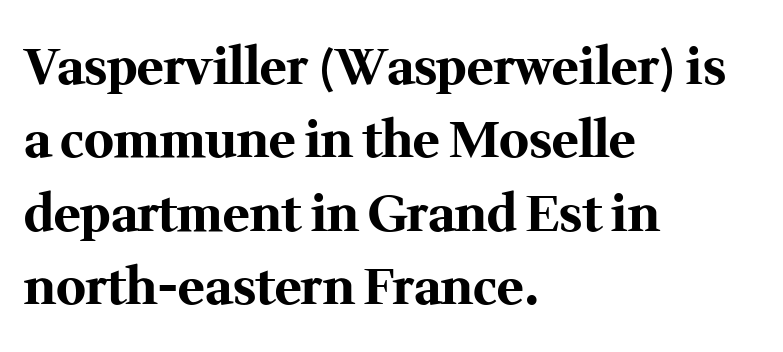
{"serif": "yes", "italic": "no", "bold": "yes", "weight": "bold", "width": "normal", "stroke_contrast": "medium", "x_height": "medium", "monospaced": "no", "underline": "no", "align": "left", "line_spacing": "normal", "line_spacing_ratio": 1.47, "letter_spacing": "normal", "letter_spacing_em": 0.0, "glyph_px": 50}
